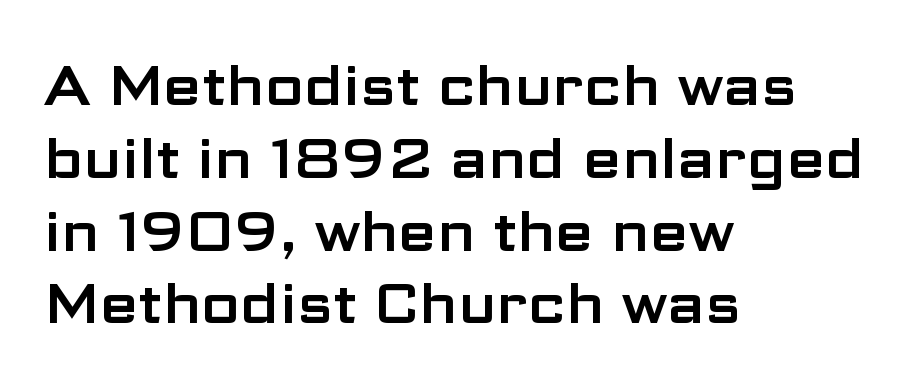
{"serif": "no", "italic": "no", "width": "wide", "stroke_contrast": "low", "x_height": "medium", "monospaced": "no", "underline": "no", "align": "left", "line_spacing": "normal", "line_spacing_ratio": 1.3, "letter_spacing": "normal", "letter_spacing_em": 0.0, "glyph_px": 56}
